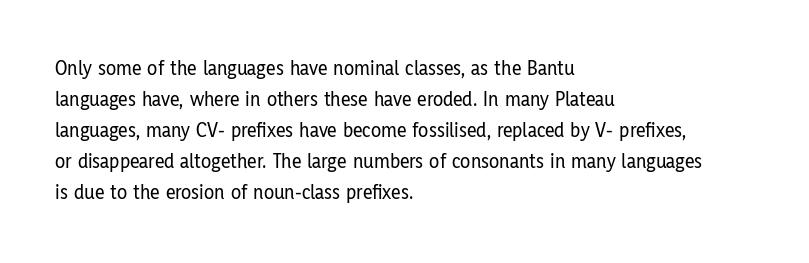
{"italic": "no", "underline": "no", "align": "left", "line_spacing": "normal", "line_spacing_ratio": 1.48, "letter_spacing": "normal", "letter_spacing_em": 0.0, "glyph_px": 21}
